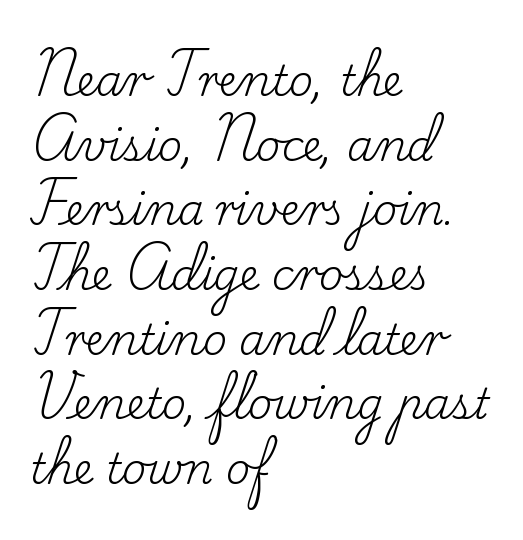
If you drew a ruler down the left edge, every line would touch it. Unmarked baselines from the first word to the last. Serifs: yes, visible at the terminals of the letterforms. Weight class: somewhere from thin through regular. The space between consecutive lines is moderate.
